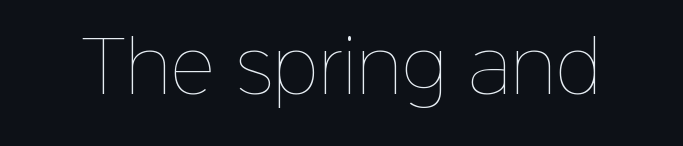
Q: Is the text bold? A: No.
Q: Is the text italic (slanted)? A: No, it is upright.
Q: Is the text underlined? A: No.
Q: Is the spacing between letters normal or unusually wide? A: Normal.
Q: Width (condensed, normal, or wide)? A: Normal.
Q: Stroke contrast? A: Low.
Q: x-height? A: Medium.
Q: Monospaced? A: No.
